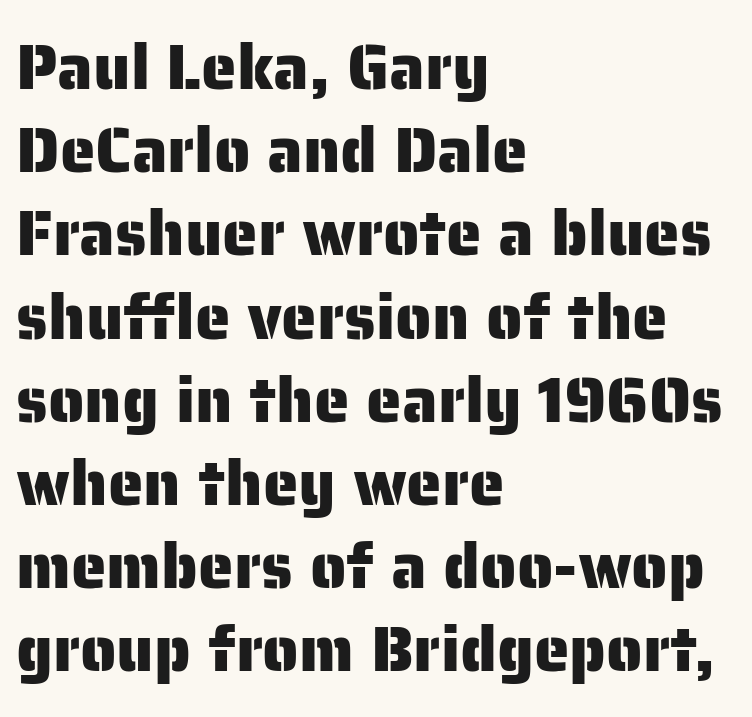
Q: Is the text italic (slanted)? A: No, it is upright.
Q: Is the typeface a serif or a sans-serif typeface? A: Sans-serif.
Q: Is the text underlined? A: No.
Q: How is the paragraph aligned? A: Left-aligned.
Q: Is the spacing between letters normal or unusually wide? A: Normal.
Q: Is the spacing between lines tight, normal or loose? A: Normal.
Q: Width (condensed, normal, or wide)? A: Normal.
Q: Stroke contrast? A: Low.
Q: x-height? A: Medium.
Q: Monospaced? A: No.
